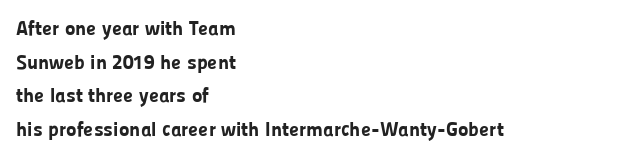
When letters stand straight like this, we call the style roman or upright. Horizontal alignment here is leftward, the default for most running prose. The passage shown is not underscored anywhere. Strokes here are thick enough to call this a true bold.
